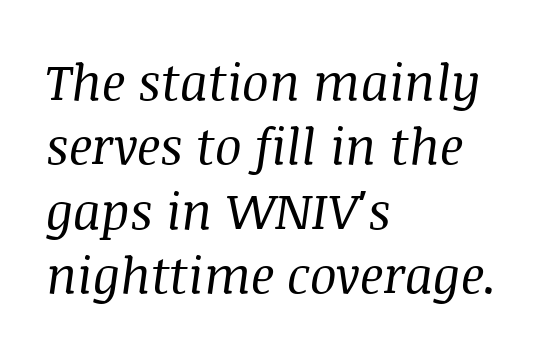
Q: Is the text bold? A: No.
Q: Is the text italic (slanted)? A: Yes, it leans right by about 8 degrees.
Q: Is the typeface a serif or a sans-serif typeface? A: Serif.
Q: Is the text underlined? A: No.
Q: How is the paragraph aligned? A: Left-aligned.
Q: Is the spacing between letters normal or unusually wide? A: Normal.
Q: Is the spacing between lines tight, normal or loose? A: Normal.
Q: Width (condensed, normal, or wide)? A: Normal.
Q: Stroke contrast? A: Medium.
Q: x-height? A: Large.
Q: Monospaced? A: No.
